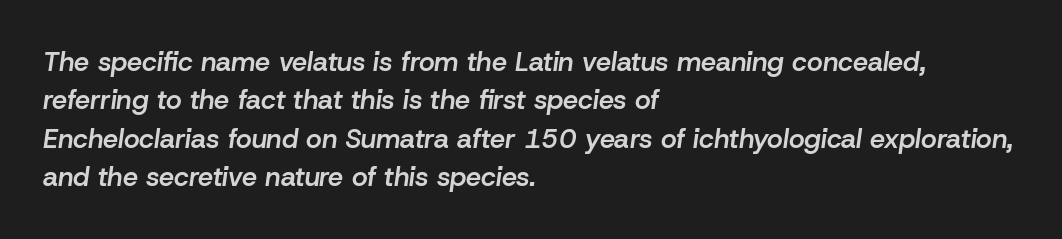
Q: Is the text bold? A: Semi-bold.
Q: Is the text italic (slanted)? A: Yes, it leans right by about 8 degrees.
Q: Is the text underlined? A: No.
Q: How is the paragraph aligned? A: Left-aligned.
Q: Is the spacing between letters normal or unusually wide? A: Normal.
Q: Is the spacing between lines tight, normal or loose? A: Normal.
